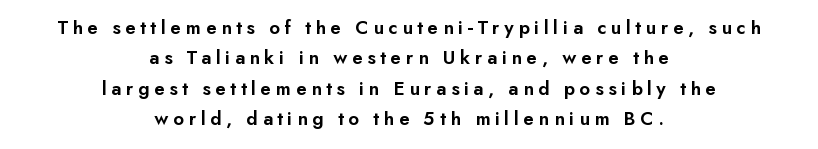
The zone under the glyphs is completely vacant. Reading down the column, the eye jumps a familiar distance to each next line. The axis of the letterforms is exactly vertical. Caption: expanded tracking, letters set apart. Leftover space on each line is divided equally before and after the words.
